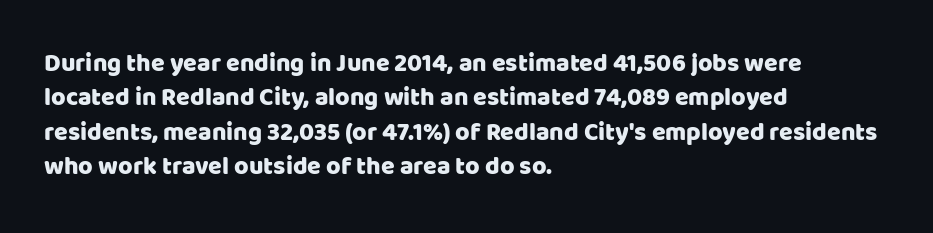
The image shows 25 px text type, upright; set left-aligned, normal line spacing (1.38x), normal letter spacing, not underlined.
